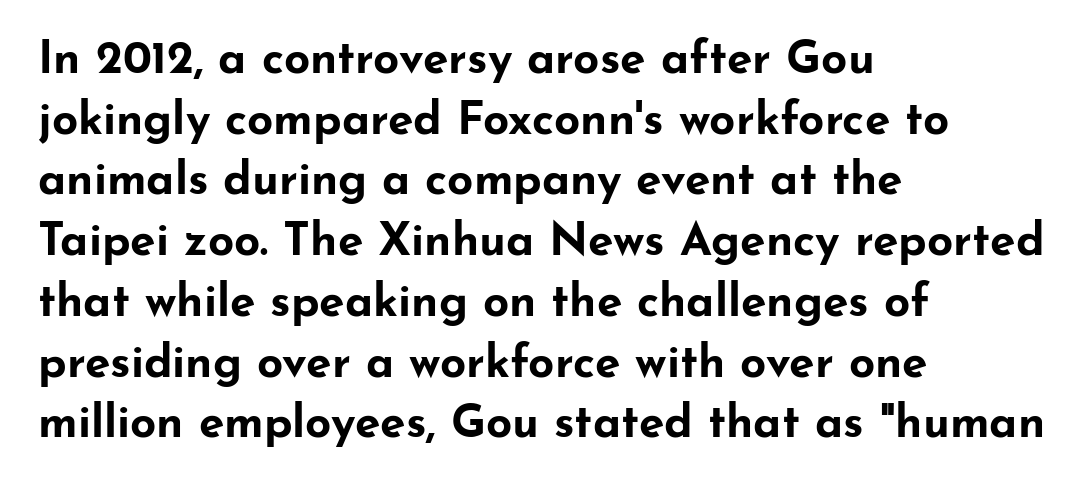
{"serif": "no", "italic": "no", "bold": "yes", "weight": "bold", "width": "wide", "stroke_contrast": "low", "x_height": "small", "monospaced": "no", "underline": "no", "align": "left", "line_spacing": "normal", "line_spacing_ratio": 1.32, "letter_spacing": "normal", "letter_spacing_em": 0.0, "glyph_px": 46}
